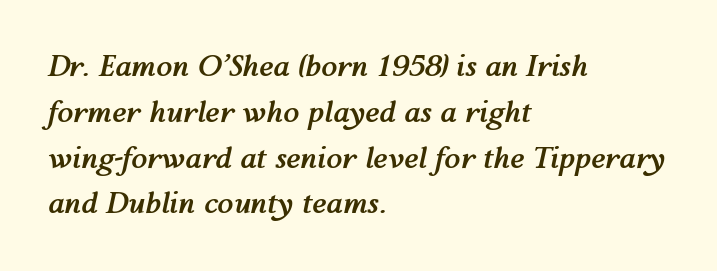
The image shows 29 px semibold type, italic (leaning right); set left-aligned, normal line spacing (1.58x), normal letter spacing, not underlined; medium stroke contrast and a medium x-height.
